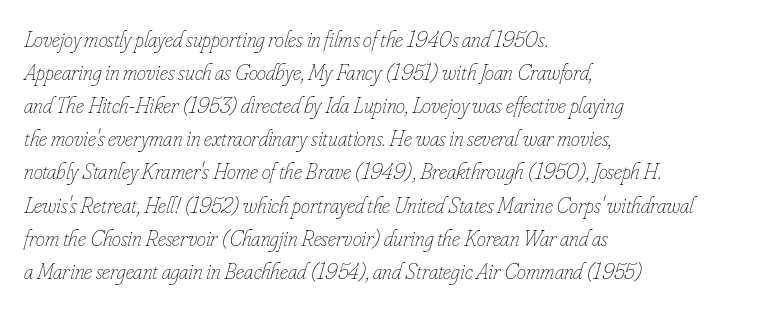
The image shows 23 px text type, italic (leaning right); set left-aligned, normal line spacing (1.44x), normal letter spacing, not underlined.
